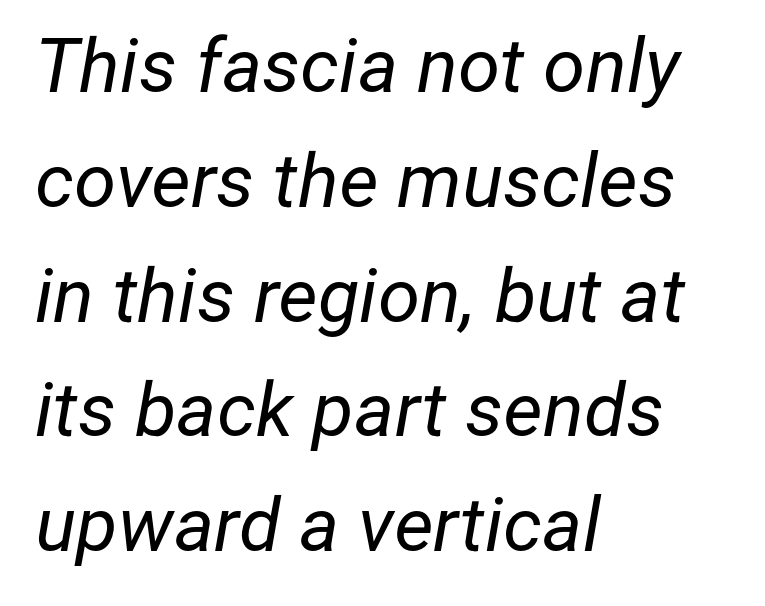
Q: Is the text bold? A: No.
Q: Is the text italic (slanted)? A: Yes, it leans right by about 12 degrees.
Q: Is the text underlined? A: No.
Q: How is the paragraph aligned? A: Left-aligned.
Q: Is the spacing between letters normal or unusually wide? A: Normal.
Q: Is the spacing between lines tight, normal or loose? A: Normal.
Q: Width (condensed, normal, or wide)? A: Normal.
Q: Stroke contrast? A: Low.
Q: x-height? A: Medium.
Q: Monospaced? A: No.
